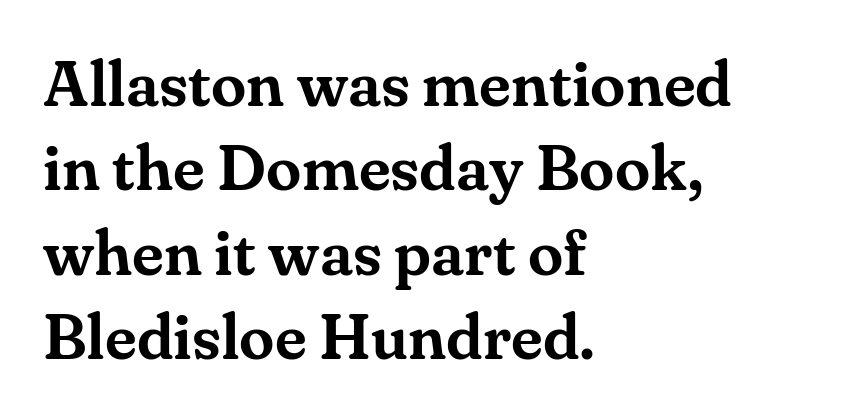
Plain, unruled lines of type. Honestly, the row spacing looks completely unremarkable. Posture: vertical. Varying glyph widths throughout — classic text-font behaviour. A student would call this left alignment; a typographer would say flush left, rag right. Nobody touched the tracking dial on this one.
